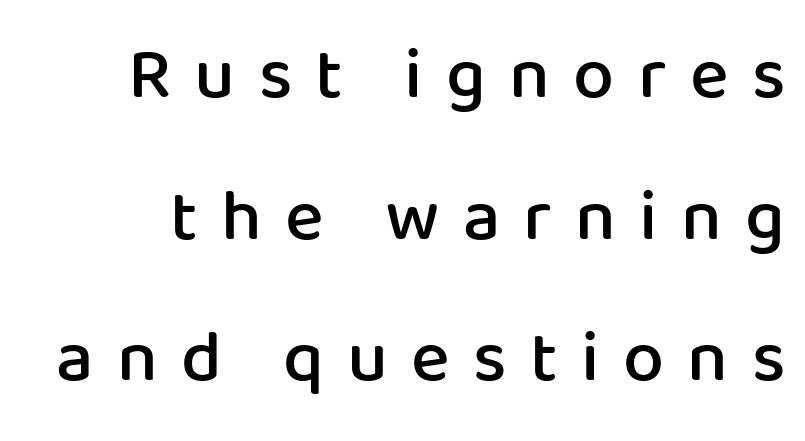
The image shows 73 px semibold sans-serif type, upright; set loose line spacing (1.94x), unusually wide letter spacing (+0.32 em), not underlined; low stroke contrast and a medium x-height.
